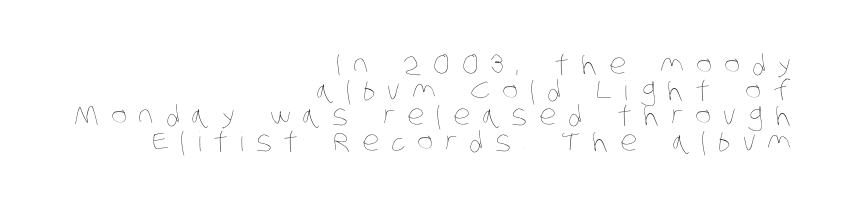
The gaps between neighbouring characters are conspicuously large. Does the copy run flush right? Yes — the right margin is perfectly even. The baseline area is clear. Closely set lines give the paragraph a compact silhouette.
